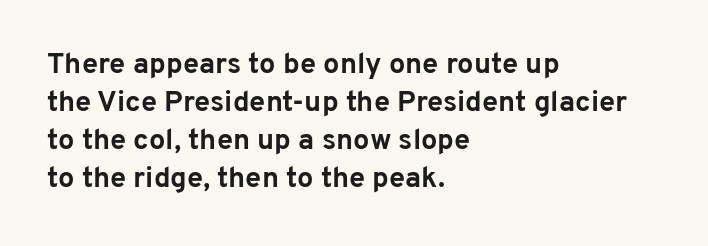
Q: Is the text bold? A: Yes.
Q: Is the text italic (slanted)? A: No, it is upright.
Q: Is the typeface a serif or a sans-serif typeface? A: Sans-serif.
Q: Is the text underlined? A: No.
Q: How is the paragraph aligned? A: Left-aligned.
Q: Is the spacing between letters normal or unusually wide? A: Normal.
Q: Is the spacing between lines tight, normal or loose? A: Normal.
Q: Width (condensed, normal, or wide)? A: Normal.
Q: Stroke contrast? A: Low.
Q: x-height? A: Medium.
Q: Monospaced? A: No.
